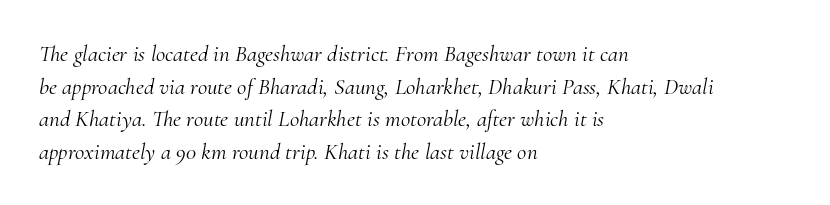
Q: Is the text bold? A: No.
Q: Is the text italic (slanted)? A: Yes, it leans right by about 10 degrees.
Q: Is the text underlined? A: No.
Q: How is the paragraph aligned? A: Left-aligned.
Q: Is the spacing between letters normal or unusually wide? A: Normal.
Q: Is the spacing between lines tight, normal or loose? A: Normal.
